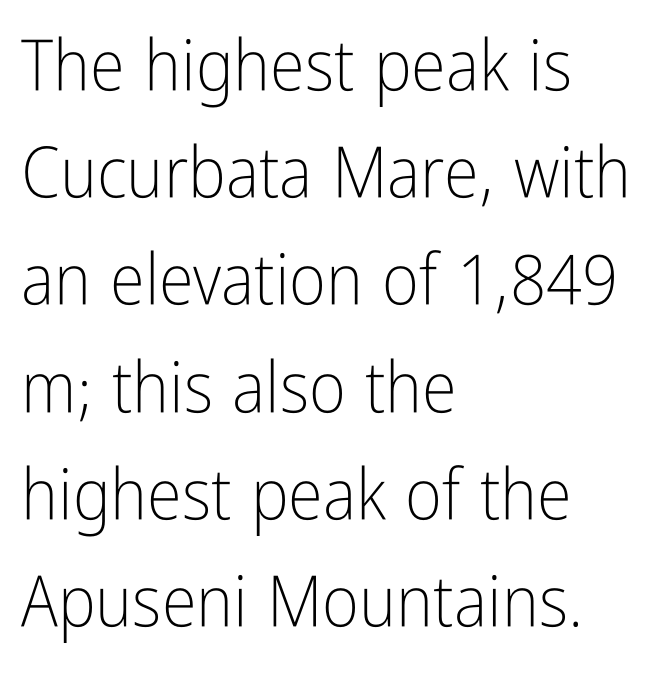
Q: Is the text bold? A: No.
Q: Is the text italic (slanted)? A: No, it is upright.
Q: Is the typeface a serif or a sans-serif typeface? A: Sans-serif.
Q: Is the text underlined? A: No.
Q: How is the paragraph aligned? A: Left-aligned.
Q: Is the spacing between letters normal or unusually wide? A: Normal.
Q: Is the spacing between lines tight, normal or loose? A: Normal.
Q: Width (condensed, normal, or wide)? A: Condensed.
Q: Stroke contrast? A: Low.
Q: x-height? A: Medium.
Q: Monospaced? A: No.
